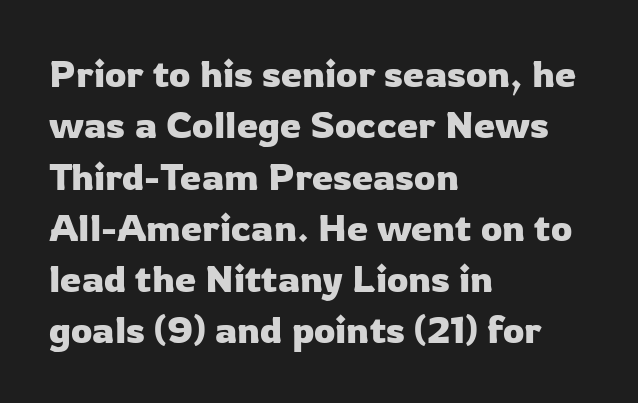
The image shows 38 px sans-serif type, upright; set left-aligned, normal line spacing (1.35x), normal letter spacing, not underlined; low stroke contrast and a medium x-height.
